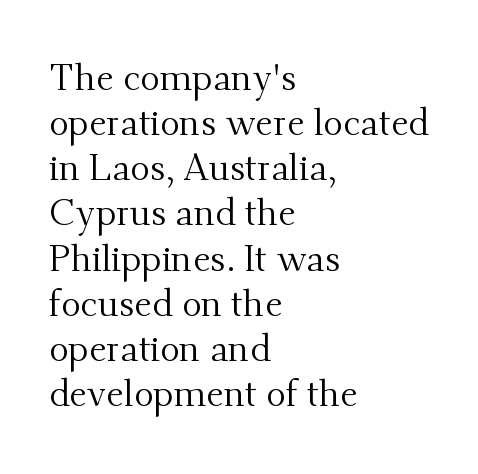
Posture: upright roman. The rendering uses natural spacing where letterforms have individual widths. The glyphs in this specimen are seriffed. In CSS terms this would be text-align: left. Descenders hang freely into open space. Words appear dense and cohesive because spacing is normal.
